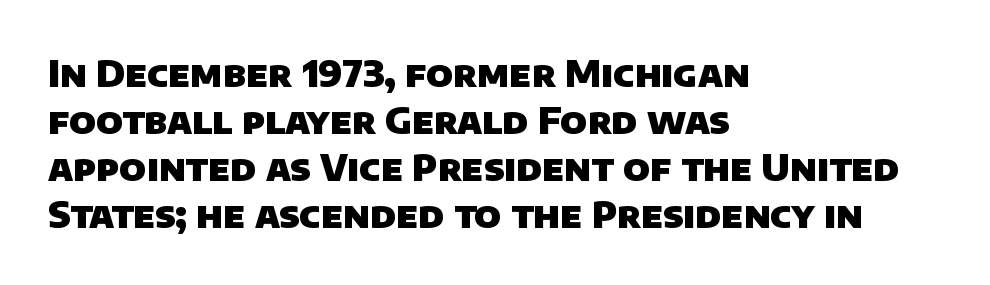
Q: Is the text bold? A: Yes.
Q: Is the typeface a serif or a sans-serif typeface? A: Sans-serif.
Q: Is the text underlined? A: No.
Q: How is the paragraph aligned? A: Left-aligned.
Q: Is the spacing between letters normal or unusually wide? A: Normal.
Q: Is the spacing between lines tight, normal or loose? A: Normal.
Q: Width (condensed, normal, or wide)? A: Normal.
Q: Stroke contrast? A: Low.
Q: x-height? A: Large.
Q: Monospaced? A: No.
